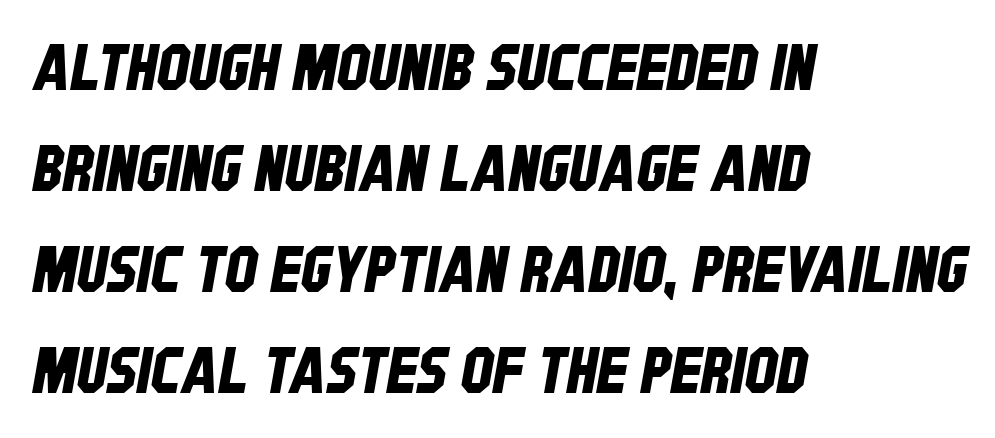
{"serif": "no", "width": "condensed", "stroke_contrast": "low", "x_height": "large", "monospaced": "no", "underline": "no", "align": "left", "line_spacing": "normal", "line_spacing_ratio": 1.58, "letter_spacing": "normal", "letter_spacing_em": 0.0, "glyph_px": 64}
